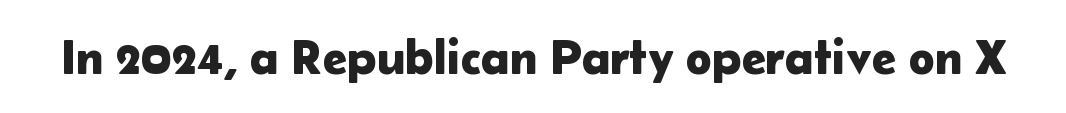
The image shows 49 px sans-serif type, upright; set normal letter spacing, not underlined; low stroke contrast and a medium x-height.
